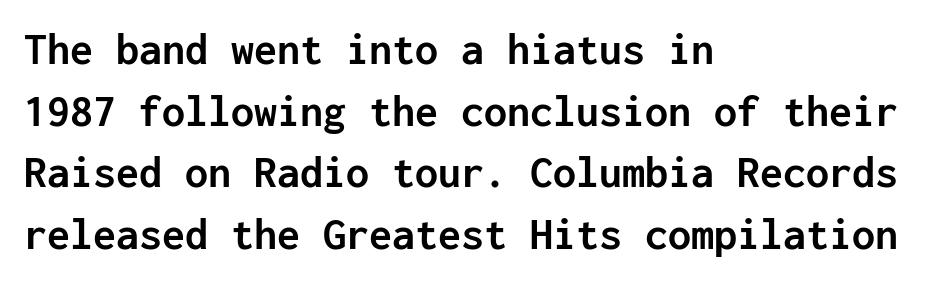
{"serif": "no", "italic": "no", "bold": "yes", "weight": "semibold", "width": "normal", "stroke_contrast": "low", "x_height": "medium", "monospaced": "yes", "underline": "no", "align": "left", "line_spacing": "normal", "line_spacing_ratio": 1.34, "letter_spacing": "normal", "letter_spacing_em": 0.0, "glyph_px": 46}
